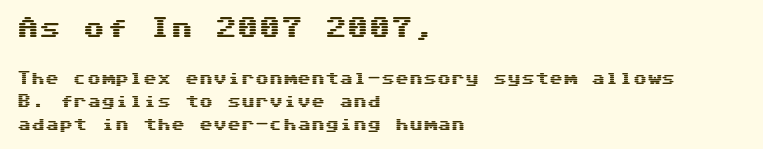
{"italic": "no", "underline": "no", "align": "left", "line_spacing": "normal", "line_spacing_ratio": 1.64, "letter_spacing": "normal", "letter_spacing_em": 0.0, "larger_block": "first", "size_ratio": 1.57, "glyph_px": 22}
